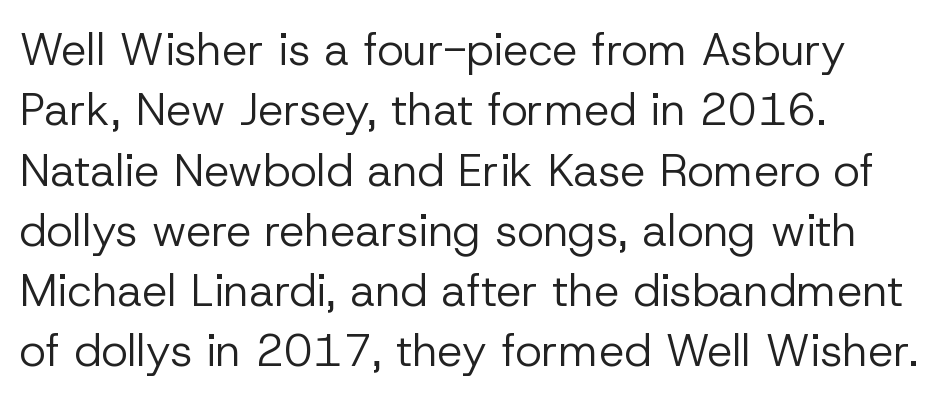
Q: Is the text bold? A: No.
Q: Is the text italic (slanted)? A: No, it is upright.
Q: Is the typeface a serif or a sans-serif typeface? A: Sans-serif.
Q: Is the text underlined? A: No.
Q: How is the paragraph aligned? A: Left-aligned.
Q: Is the spacing between letters normal or unusually wide? A: Normal.
Q: Is the spacing between lines tight, normal or loose? A: Normal.
Q: Width (condensed, normal, or wide)? A: Normal.
Q: Stroke contrast? A: Low.
Q: x-height? A: Medium.
Q: Monospaced? A: No.
